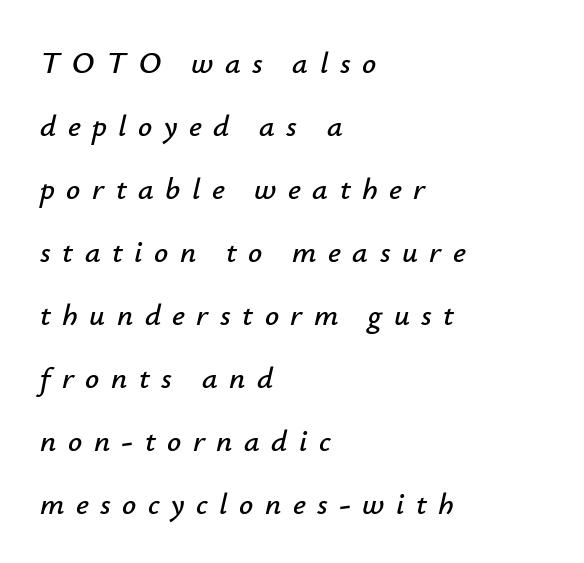
{"italic": "yes", "lean": "right", "slant_degrees": 12, "width": "normal", "stroke_contrast": "low", "x_height": "small", "monospaced": "no", "underline": "no", "align": "left", "line_spacing": "loose", "line_spacing_ratio": 2.03, "letter_spacing": "wide", "letter_spacing_em": 0.37, "glyph_px": 31}
